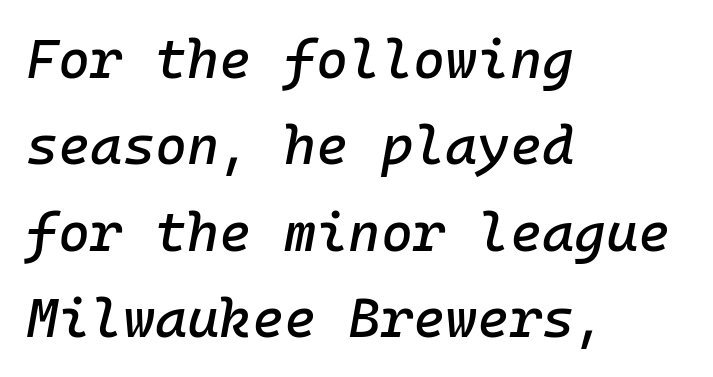
Q: Is the text italic (slanted)? A: Yes, it leans right by about 10 degrees.
Q: Is the text underlined? A: No.
Q: How is the paragraph aligned? A: Left-aligned.
Q: Is the spacing between letters normal or unusually wide? A: Normal.
Q: Is the spacing between lines tight, normal or loose? A: Normal.
Q: Width (condensed, normal, or wide)? A: Normal.
Q: Stroke contrast? A: Low.
Q: x-height? A: Medium.
Q: Monospaced? A: Yes.
